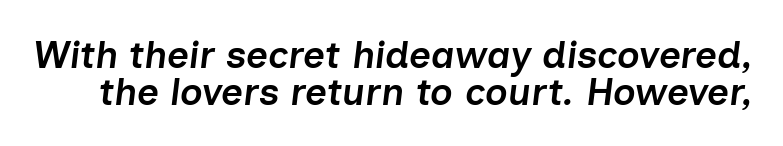
{"italic": "yes", "lean": "right", "slant_degrees": 7, "bold": "semi", "weight": "semibold", "width": "normal", "stroke_contrast": "low", "x_height": "medium", "monospaced": "no", "underline": "no", "line_spacing": "tight", "line_spacing_ratio": 0.97, "letter_spacing": "normal", "letter_spacing_em": 0.0, "glyph_px": 38}
